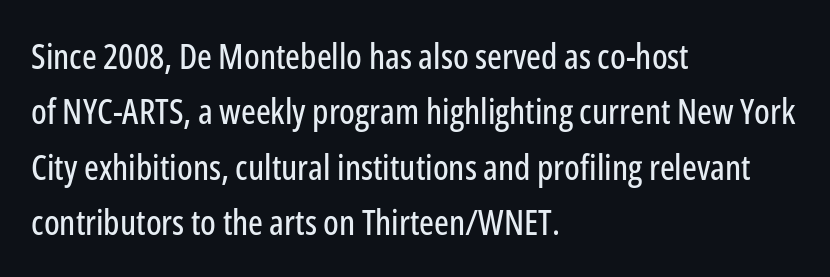
The image shows 35 px condensed sans-serif type, upright; set left-aligned, normal line spacing (1.58x), normal letter spacing, not underlined; low stroke contrast and a medium x-height.
